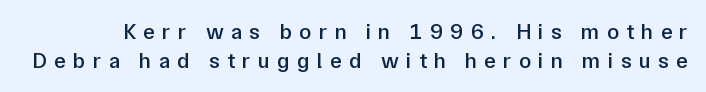
{"italic": "no", "bold": "semi", "underline": "no", "line_spacing": "normal", "line_spacing_ratio": 1.31, "letter_spacing": "wide", "letter_spacing_em": 0.33, "glyph_px": 22}
